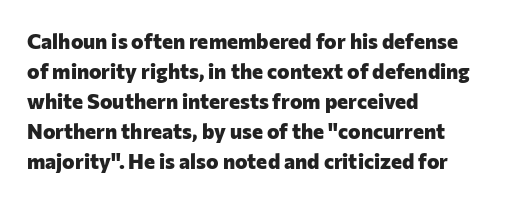
Q: Is the text bold? A: Yes.
Q: Is the text italic (slanted)? A: No, it is upright.
Q: Is the text underlined? A: No.
Q: How is the paragraph aligned? A: Left-aligned.
Q: Is the spacing between letters normal or unusually wide? A: Normal.
Q: Is the spacing between lines tight, normal or loose? A: Normal.
